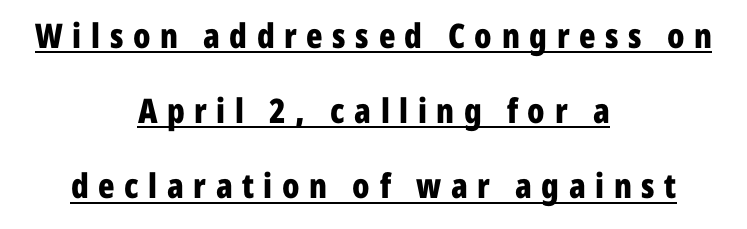
The image shows 34 px bold, condensed sans-serif type, upright; set centered, loose line spacing (2.21x), unusually wide letter spacing (+0.28 em), underlined; low stroke contrast and a medium x-height.
